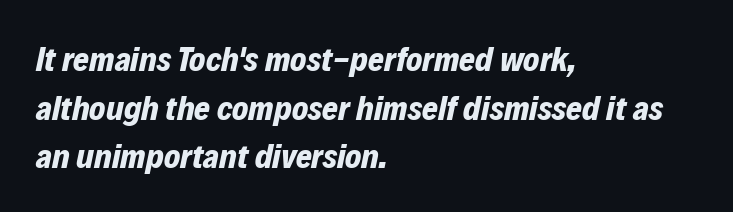
The image shows 34 px bold type, italic (leaning right); set left-aligned, normal line spacing (1.43x), normal letter spacing, not underlined; low stroke contrast and a medium x-height.
